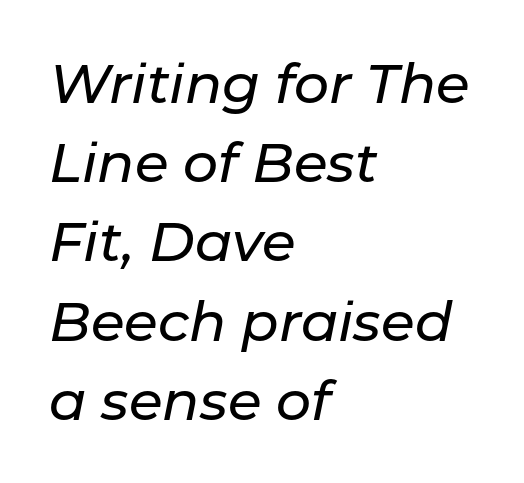
Q: Is the text italic (slanted)? A: Yes, it leans right by about 11 degrees.
Q: Is the text underlined? A: No.
Q: How is the paragraph aligned? A: Left-aligned.
Q: Is the spacing between letters normal or unusually wide? A: Normal.
Q: Is the spacing between lines tight, normal or loose? A: Normal.
Q: Width (condensed, normal, or wide)? A: Normal.
Q: Stroke contrast? A: Low.
Q: x-height? A: Medium.
Q: Monospaced? A: No.
